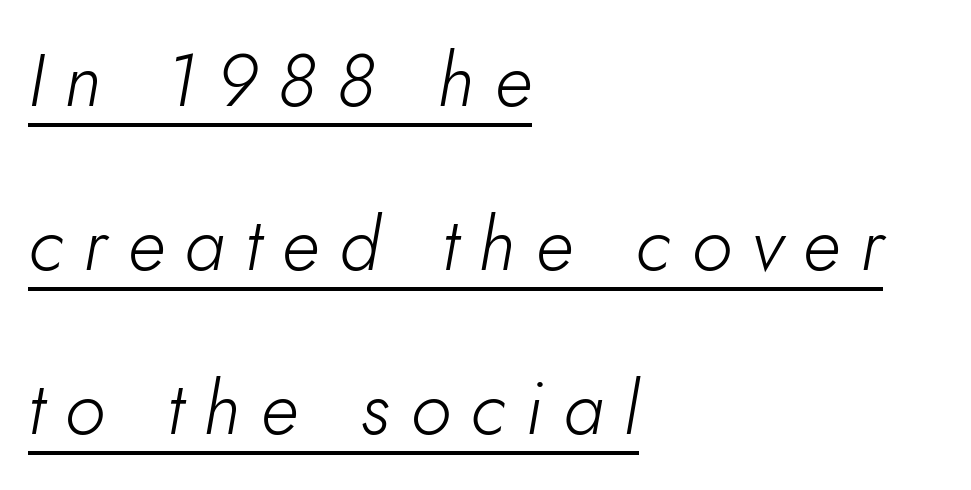
{"italic": "yes", "lean": "right", "slant_degrees": 10, "bold": "no", "weight": "light", "width": "normal", "stroke_contrast": "low", "x_height": "small", "monospaced": "no", "underline": "yes", "align": "left", "line_spacing": "loose", "line_spacing_ratio": 2.19, "letter_spacing": "wide", "letter_spacing_em": 0.27, "glyph_px": 75}
